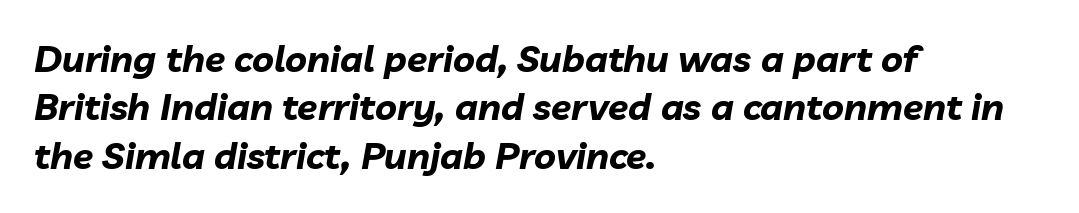
{"italic": "yes", "lean": "right", "slant_degrees": 10, "bold": "yes", "weight": "bold", "width": "normal", "stroke_contrast": "low", "x_height": "medium", "monospaced": "no", "underline": "no", "align": "left", "line_spacing": "normal", "line_spacing_ratio": 1.31, "letter_spacing": "normal", "letter_spacing_em": 0.0, "glyph_px": 37}
